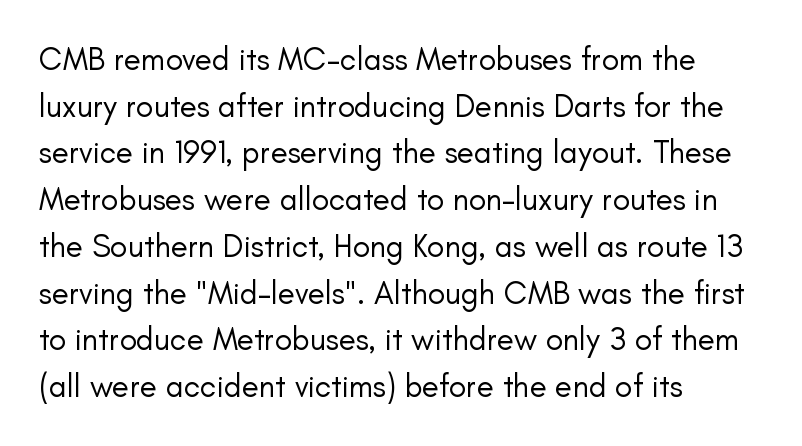
{"serif": "no", "italic": "no", "bold": "no", "weight": "regular", "width": "normal", "stroke_contrast": "low", "x_height": "small", "monospaced": "no", "underline": "no", "align": "left", "line_spacing": "normal", "line_spacing_ratio": 1.46, "letter_spacing": "normal", "letter_spacing_em": 0.0, "glyph_px": 32}
